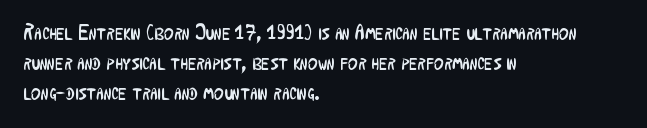
Quick note: interline space is typical. Nothing unusual about the tracking: characters are spaced as the font intends. Unmarked baselines from the first word to the last. No italicization has been applied; the sample stays upright.
